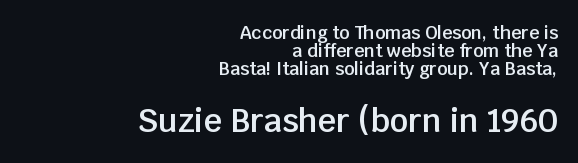
{"serif": "no", "italic": "no", "bold": "semi", "weight": "semibold", "width": "normal", "stroke_contrast": "low", "x_height": "large", "monospaced": "no", "underline": "no", "align": "right", "line_spacing": "tight", "line_spacing_ratio": 0.99, "letter_spacing": "normal", "letter_spacing_em": 0.0, "larger_block": "second", "size_ratio": 1.78, "glyph_px": 32}
